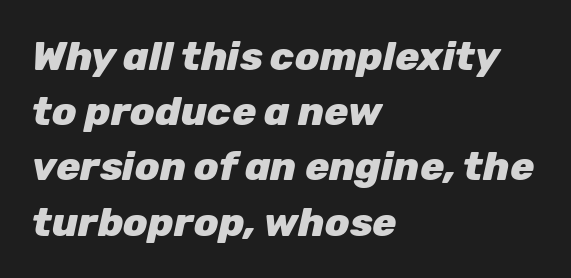
{"italic": "yes", "lean": "right", "slant_degrees": 12, "bold": "yes", "weight": "heavy", "width": "normal", "stroke_contrast": "low", "x_height": "medium", "monospaced": "no", "underline": "no", "align": "left", "line_spacing": "normal", "line_spacing_ratio": 1.38, "letter_spacing": "normal", "letter_spacing_em": 0.0, "glyph_px": 40}
